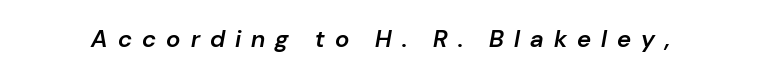
The letters are semibold — heavier than regular but short of a full bold. Does extra space separate the letters? Yes, quite a lot of it. Notice how the stems are inclined rather than vertical — that's the hallmark of italics. Rule under the text: the space is simply empty.
